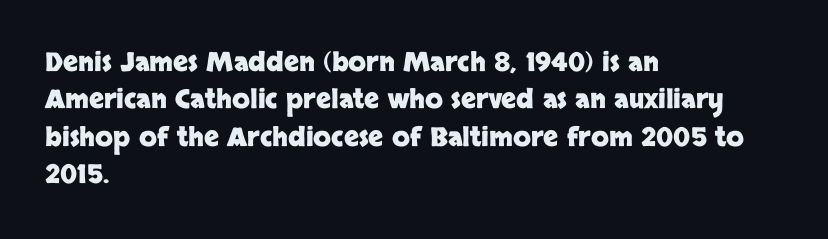
Q: Is the text bold? A: Yes.
Q: Is the text italic (slanted)? A: No, it is upright.
Q: Is the text underlined? A: No.
Q: How is the paragraph aligned? A: Left-aligned.
Q: Is the spacing between letters normal or unusually wide? A: Normal.
Q: Is the spacing between lines tight, normal or loose? A: Normal.
